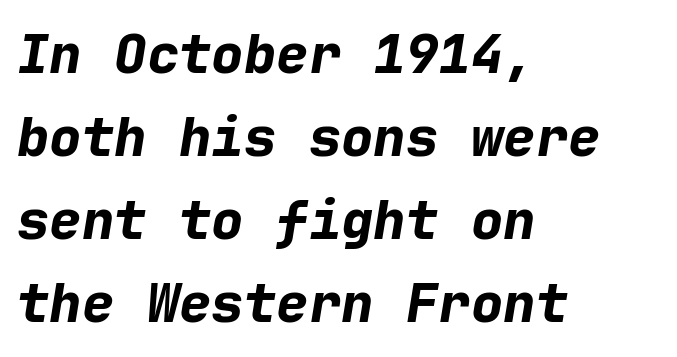
The sample has been set heavy, in full bold. Students, note that the glyphs here touch the page at normal intervals. Decoration check: the copy has no underline. Regular leading.
